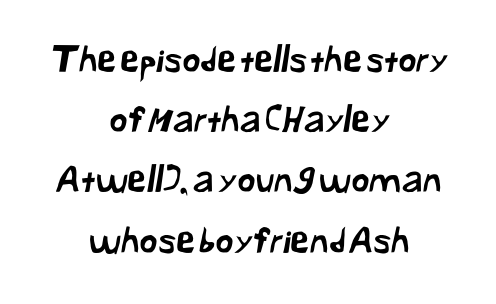
Glyph-to-glyph distance matches everyday printed text. Think of a printed novel: that variable character pitch is what you see here. Clear beneath every line of the passage. The passage is arranged like a title page — every line centered.
